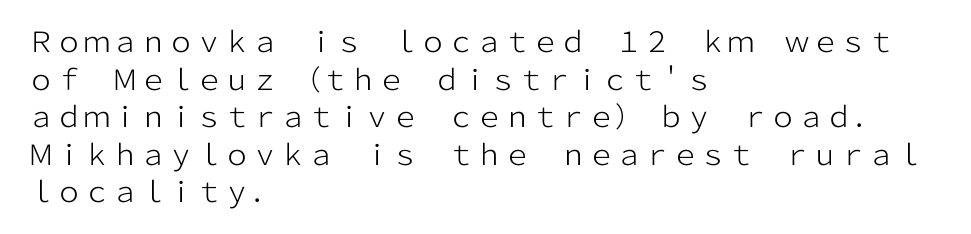
The image shows 28 px light sans-serif type, upright; set left-aligned, normal line spacing (1.34x), normal letter spacing, not underlined; low stroke contrast and a medium x-height.
